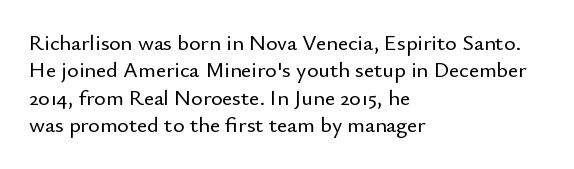
{"italic": "no", "underline": "no", "align": "left", "line_spacing": "normal", "line_spacing_ratio": 1.25, "letter_spacing": "normal", "letter_spacing_em": 0.0, "glyph_px": 22}
